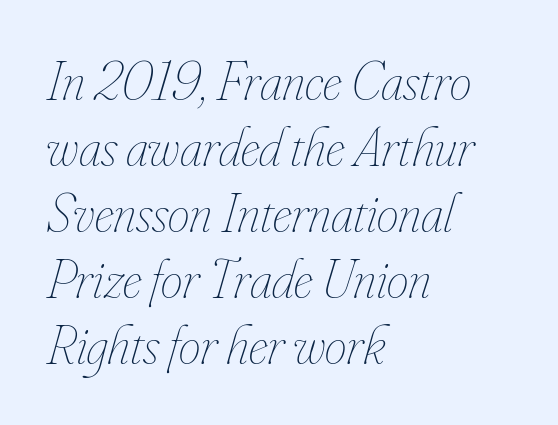
Every character sits at an angle, as italics do. The strip under each line holds only bare page. These lines are rendered in a variable-pitch font. Short note: letters normally spaced.
